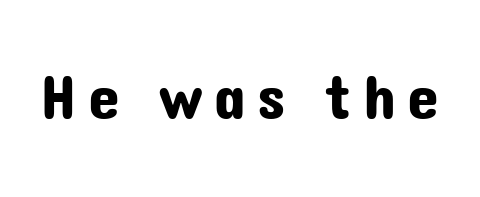
Observe the absence of serifs on each vertical stroke in this sample. No word sits above an underline. Spacing verdict: proportional, widths tailored to each character. No italicization has been applied; the sample stays upright.
